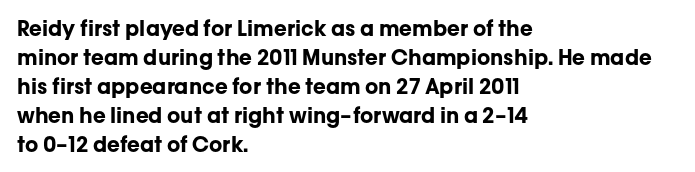
{"italic": "no", "bold": "yes", "underline": "no", "align": "left", "line_spacing": "normal", "line_spacing_ratio": 1.38, "letter_spacing": "normal", "letter_spacing_em": 0.0, "glyph_px": 21}
